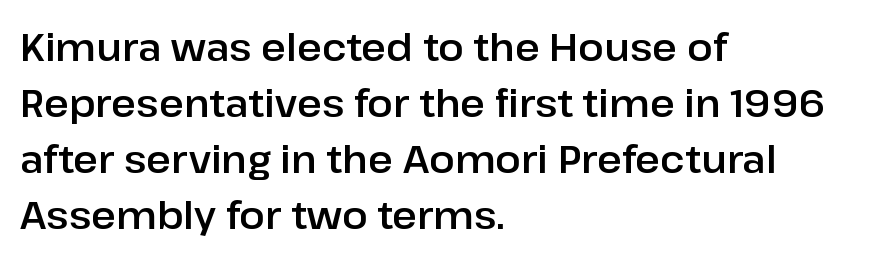
The image shows 38 px sans-serif type, upright; set left-aligned, normal line spacing (1.47x), normal letter spacing, not underlined; low stroke contrast and a medium x-height.
